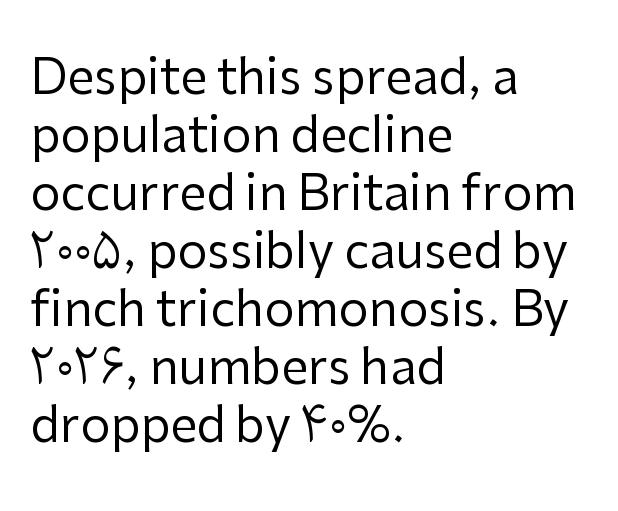
The image shows 48 px regular-weight sans-serif type, upright; set left-aligned, line spacing 1.21x, normal letter spacing, not underlined; low stroke contrast and a medium x-height.
